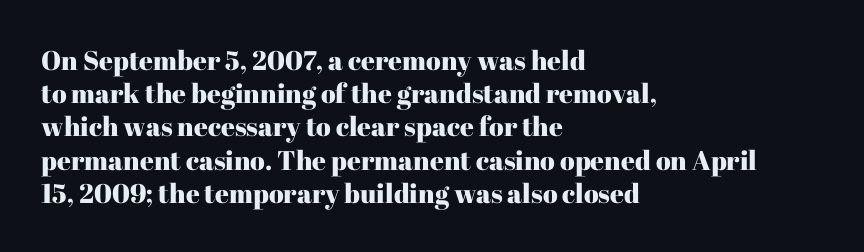
Every row of glyphs begins at an identical x-position on the left. These lines were composed using upright roman letters. Standard letterfit; no display-style spreading of the glyphs. The glyphs are unaccompanied by any horizontal stroke below them.
